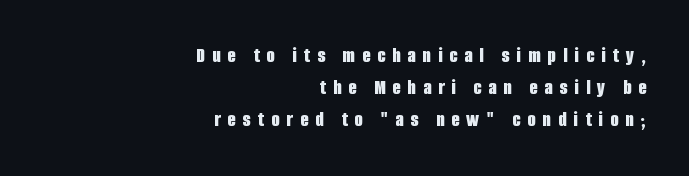
Q: Is the text bold? A: Yes.
Q: Is the text italic (slanted)? A: No, it is upright.
Q: Is the text underlined? A: No.
Q: How is the paragraph aligned? A: Right-aligned.
Q: Is the spacing between letters normal or unusually wide? A: Unusually wide.
Q: Is the spacing between lines tight, normal or loose? A: Normal.
